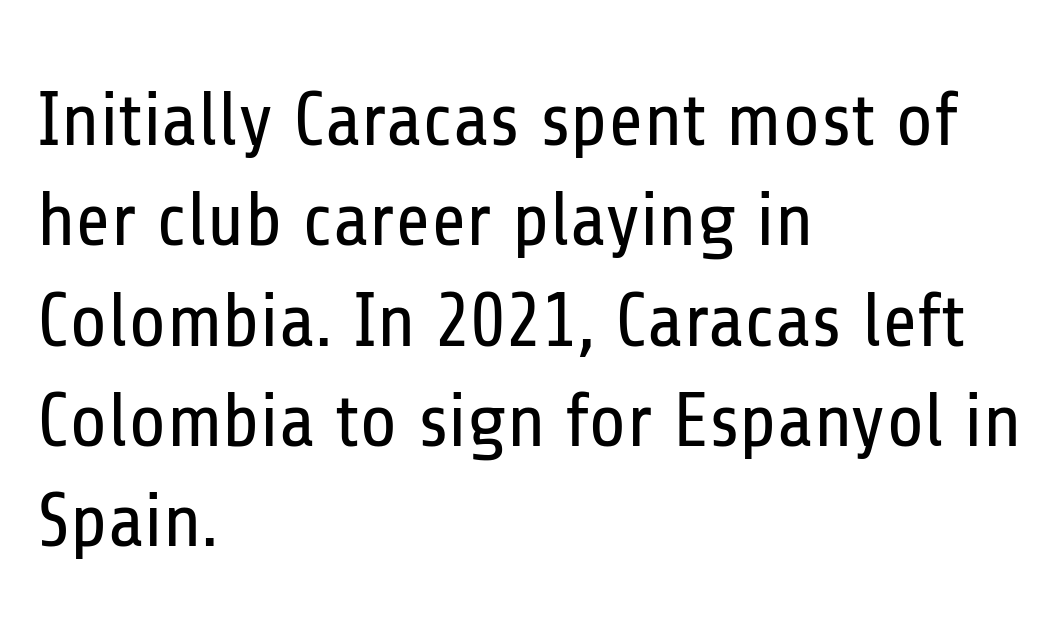
Q: Is the text bold? A: No.
Q: Is the text italic (slanted)? A: No, it is upright.
Q: Is the typeface a serif or a sans-serif typeface? A: Sans-serif.
Q: Is the text underlined? A: No.
Q: How is the paragraph aligned? A: Left-aligned.
Q: Is the spacing between letters normal or unusually wide? A: Normal.
Q: Is the spacing between lines tight, normal or loose? A: Normal.
Q: Width (condensed, normal, or wide)? A: Condensed.
Q: Stroke contrast? A: Low.
Q: x-height? A: Medium.
Q: Monospaced? A: No.
